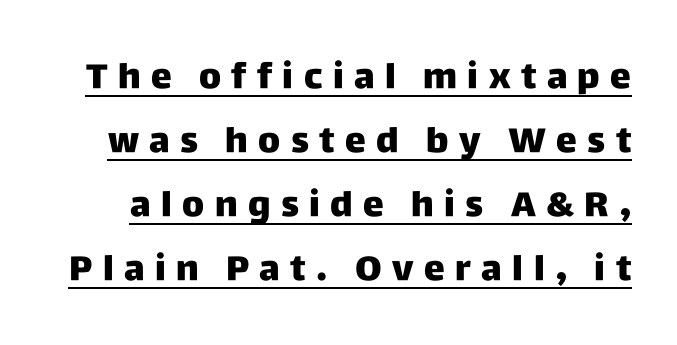
Q: Is the text italic (slanted)? A: No, it is upright.
Q: Is the typeface a serif or a sans-serif typeface? A: Sans-serif.
Q: Is the text underlined? A: Yes.
Q: Is the spacing between letters normal or unusually wide? A: Unusually wide.
Q: Width (condensed, normal, or wide)? A: Normal.
Q: Stroke contrast? A: Low.
Q: x-height? A: Large.
Q: Monospaced? A: No.
